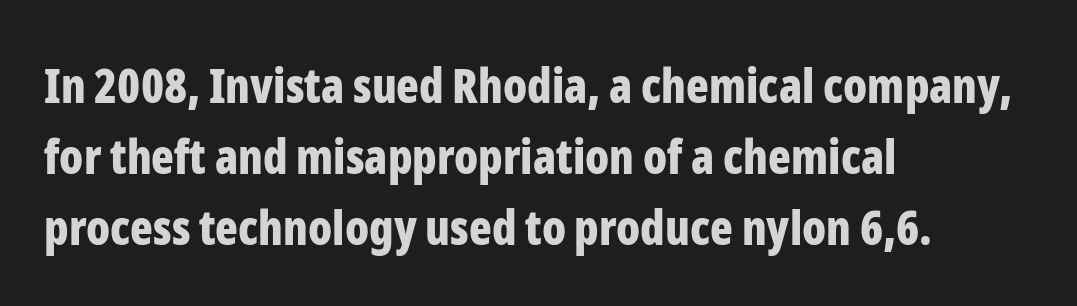
The image shows 47 px bold, condensed sans-serif type, upright; set left-aligned, normal line spacing (1.51x), normal letter spacing, not underlined; low stroke contrast and a medium x-height.
